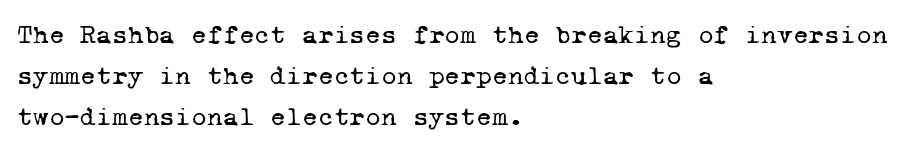
{"bold": "no", "underline": "no", "align": "left", "line_spacing": "normal", "line_spacing_ratio": 1.51, "letter_spacing": "normal", "letter_spacing_em": 0.0, "glyph_px": 27}
